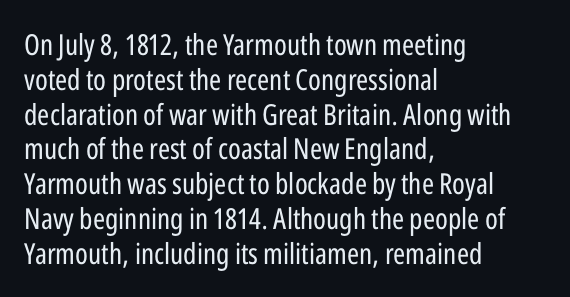
{"serif": "no", "italic": "no", "bold": "no", "weight": "regular", "width": "condensed", "stroke_contrast": "low", "x_height": "medium", "monospaced": "no", "underline": "no", "align": "left", "line_spacing_ratio": 1.2, "letter_spacing": "normal", "letter_spacing_em": 0.0, "glyph_px": 29}
